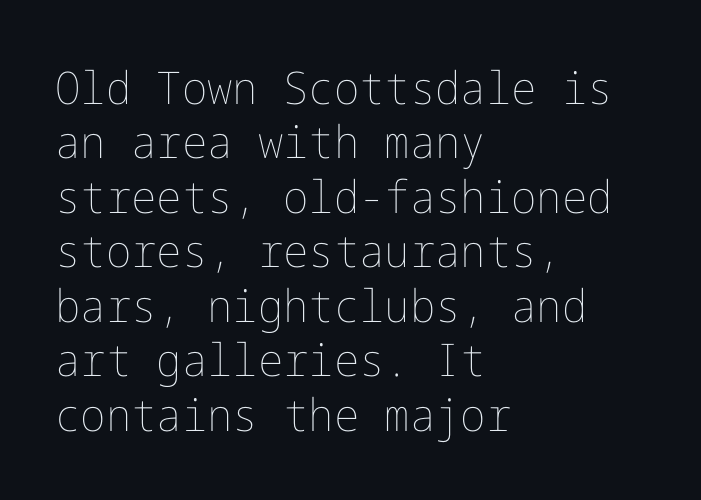
Q: Is the text bold? A: No.
Q: Is the text italic (slanted)? A: No, it is upright.
Q: Is the text underlined? A: No.
Q: How is the paragraph aligned? A: Left-aligned.
Q: Is the spacing between letters normal or unusually wide? A: Normal.
Q: Width (condensed, normal, or wide)? A: Normal.
Q: Stroke contrast? A: Low.
Q: x-height? A: Medium.
